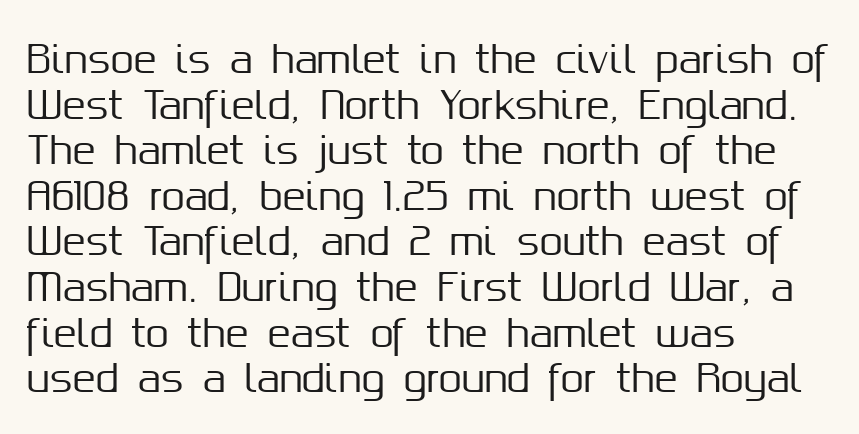
Q: Is the text italic (slanted)? A: No, it is upright.
Q: Is the typeface a serif or a sans-serif typeface? A: Sans-serif.
Q: Is the text underlined? A: No.
Q: How is the paragraph aligned? A: Left-aligned.
Q: Is the spacing between letters normal or unusually wide? A: Normal.
Q: Width (condensed, normal, or wide)? A: Normal.
Q: Stroke contrast? A: Medium.
Q: x-height? A: Medium.
Q: Monospaced? A: No.
